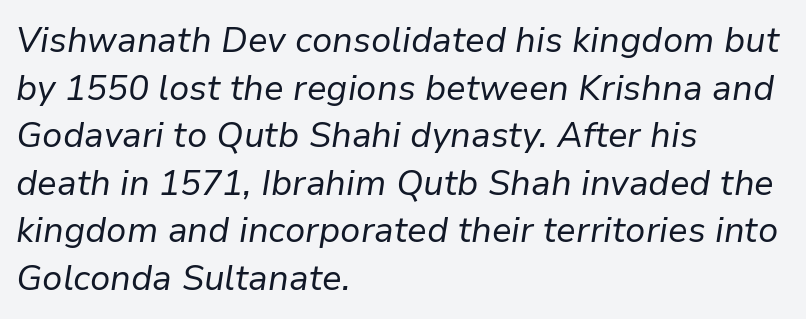
{"italic": "yes", "lean": "right", "slant_degrees": 9, "bold": "no", "weight": "regular", "width": "normal", "stroke_contrast": "low", "x_height": "medium", "monospaced": "no", "underline": "no", "align": "left", "line_spacing": "normal", "line_spacing_ratio": 1.36, "letter_spacing": "normal", "letter_spacing_em": 0.0, "glyph_px": 35}
